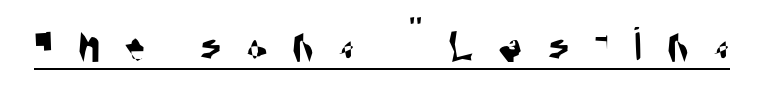
Q: Is the typeface a serif or a sans-serif typeface? A: Sans-serif.
Q: Is the text underlined? A: Yes.
Q: Is the spacing between letters normal or unusually wide? A: Unusually wide.
Q: Width (condensed, normal, or wide)? A: Condensed.
Q: Stroke contrast? A: Medium.
Q: x-height? A: Large.
Q: Monospaced? A: No.
